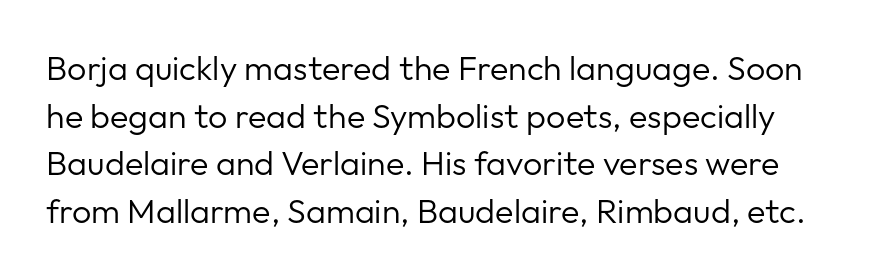
Is the stroke heavy? The answer is a plain regular-or-lighter. Quick note: not italic, upright. The passage shown is typed in a proportional face where columns would drift. Each word holds together tightly as a unit, with standard inter-letter gaps. This block has exactly the height ordinary leading produces.
